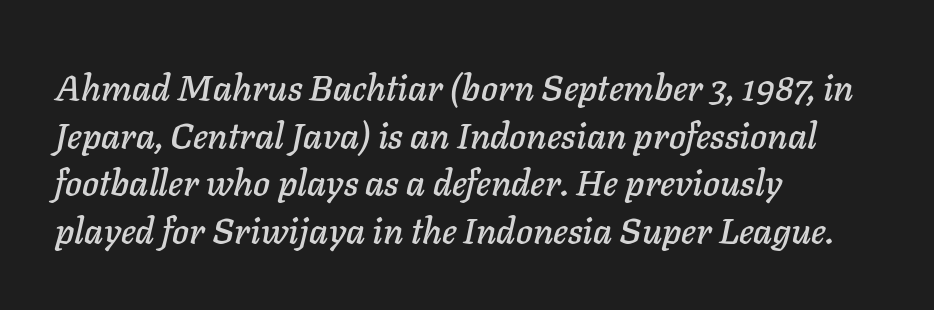
Notice how the stems are inclined rather than vertical — that's the hallmark of italics. Is there much room between lines? A standard amount, neither cramped nor airy. Inter-character spacing is left at the font's built-in metrics. Only glyphs here, with clear space below each row. Compared with a centered layout, this one pins lines to the left instead. Proportional: the letters do not fall into vertical columns.
